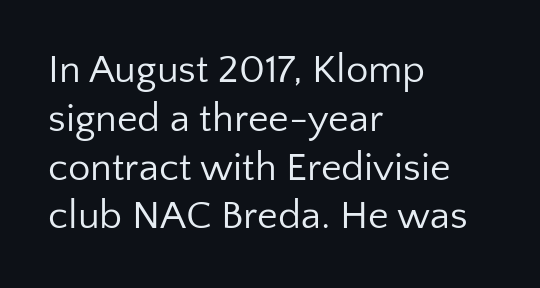
Q: Is the text bold? A: No.
Q: Is the text italic (slanted)? A: No, it is upright.
Q: Is the typeface a serif or a sans-serif typeface? A: Sans-serif.
Q: Is the text underlined? A: No.
Q: How is the paragraph aligned? A: Left-aligned.
Q: Is the spacing between letters normal or unusually wide? A: Normal.
Q: Width (condensed, normal, or wide)? A: Normal.
Q: Stroke contrast? A: Low.
Q: x-height? A: Medium.
Q: Monospaced? A: No.
